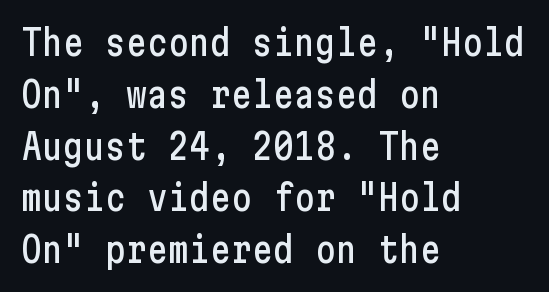
Q: Is the text italic (slanted)? A: No, it is upright.
Q: Is the typeface a serif or a sans-serif typeface? A: Sans-serif.
Q: Is the text underlined? A: No.
Q: How is the paragraph aligned? A: Left-aligned.
Q: Is the spacing between letters normal or unusually wide? A: Normal.
Q: Is the spacing between lines tight, normal or loose? A: Normal.
Q: Width (condensed, normal, or wide)? A: Condensed.
Q: Stroke contrast? A: Low.
Q: x-height? A: Medium.
